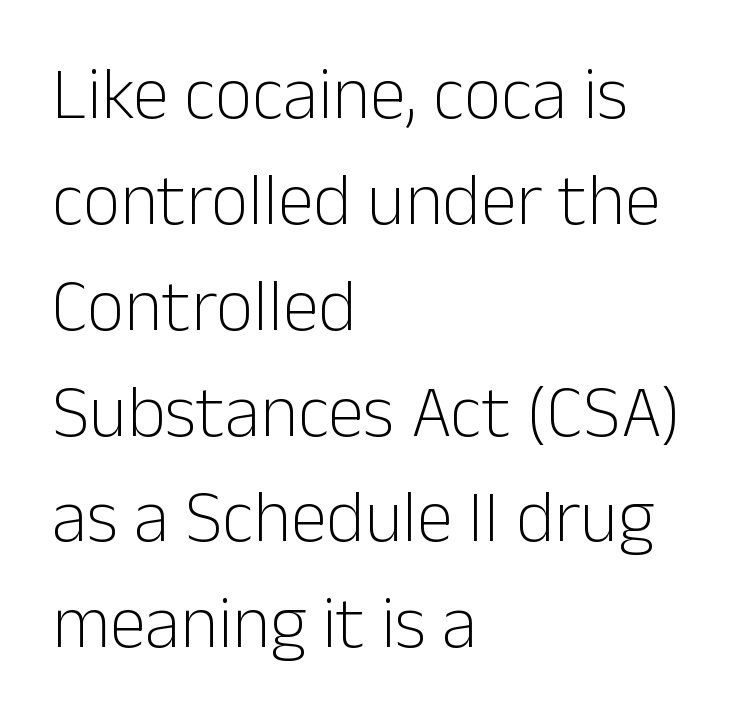
{"serif": "no", "italic": "no", "bold": "no", "weight": "light", "width": "normal", "stroke_contrast": "low", "x_height": "medium", "monospaced": "no", "underline": "no", "align": "left", "line_spacing": "normal", "line_spacing_ratio": 1.45, "letter_spacing": "normal", "letter_spacing_em": 0.0, "glyph_px": 73}
